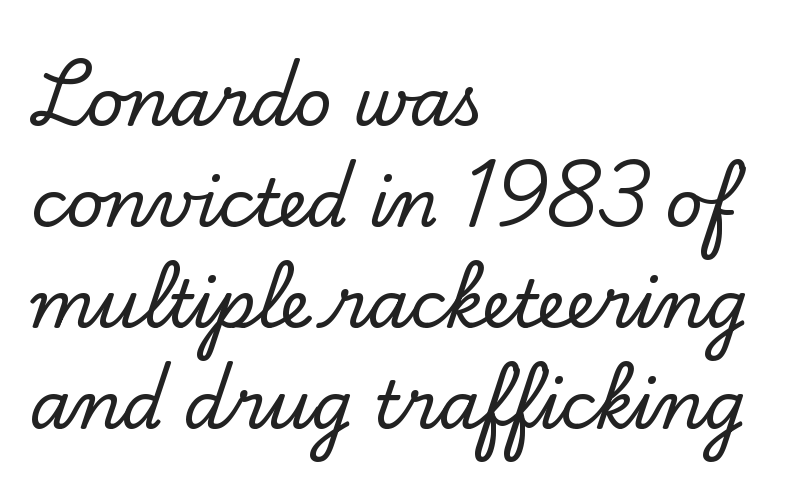
The image shows 66 px serif type; set left-aligned, normal line spacing (1.53x), normal letter spacing, not underlined; low stroke contrast and a small x-height.
